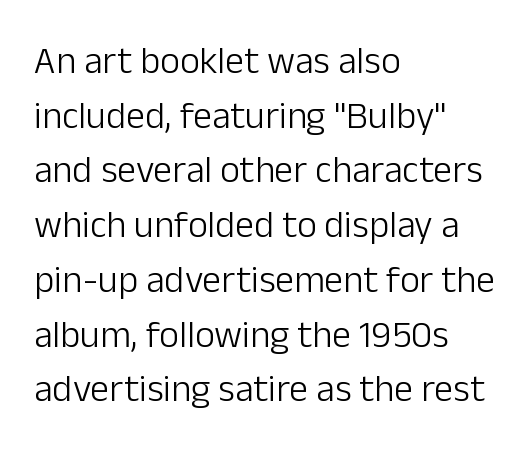
{"serif": "no", "italic": "no", "bold": "no", "weight": "light", "width": "normal", "stroke_contrast": "low", "x_height": "medium", "monospaced": "no", "underline": "no", "align": "left", "line_spacing": "normal", "line_spacing_ratio": 1.44, "letter_spacing": "normal", "letter_spacing_em": 0.0, "glyph_px": 38}
